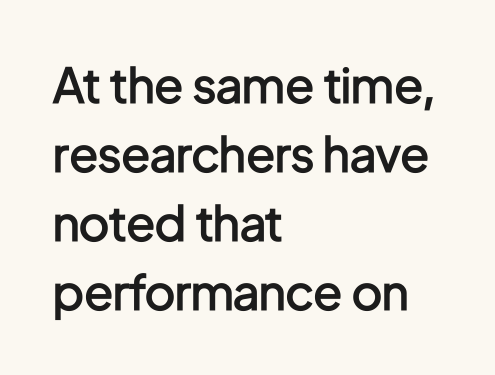
Q: Is the text bold? A: Semi-bold.
Q: Is the text italic (slanted)? A: No, it is upright.
Q: Is the typeface a serif or a sans-serif typeface? A: Sans-serif.
Q: Is the text underlined? A: No.
Q: How is the paragraph aligned? A: Left-aligned.
Q: Is the spacing between letters normal or unusually wide? A: Normal.
Q: Is the spacing between lines tight, normal or loose? A: Normal.
Q: Width (condensed, normal, or wide)? A: Condensed.
Q: Stroke contrast? A: Low.
Q: x-height? A: Medium.
Q: Monospaced? A: No.
